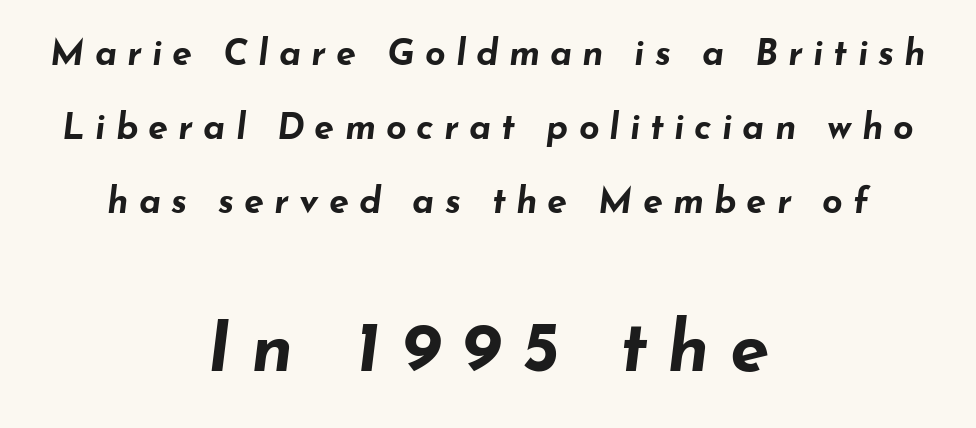
Would a proofreader flag this as italicized? Yes. Note: smaller setting up top, larger setting below. This sample is center-justified, so both line endings float freely. The rendering uses a large line-height, opening up the rows. You could not count columns in this text — the font is proportionally spaced. Descenders are the only things crossing below the line.
